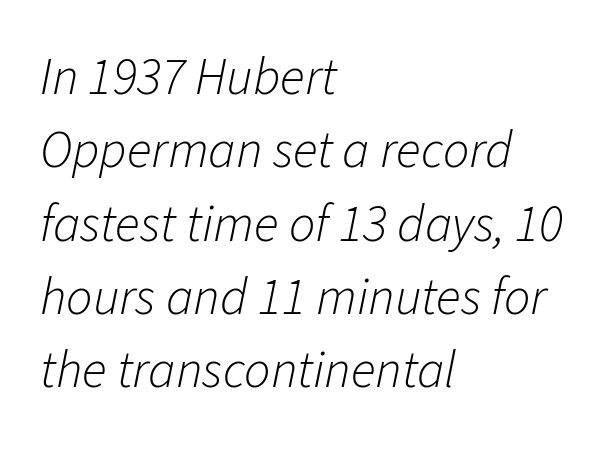
Q: Is the text bold? A: No.
Q: Is the text italic (slanted)? A: Yes, it leans right by about 11 degrees.
Q: Is the text underlined? A: No.
Q: How is the paragraph aligned? A: Left-aligned.
Q: Is the spacing between letters normal or unusually wide? A: Normal.
Q: Is the spacing between lines tight, normal or loose? A: Normal.
Q: Width (condensed, normal, or wide)? A: Normal.
Q: Stroke contrast? A: Low.
Q: x-height? A: Medium.
Q: Monospaced? A: No.
